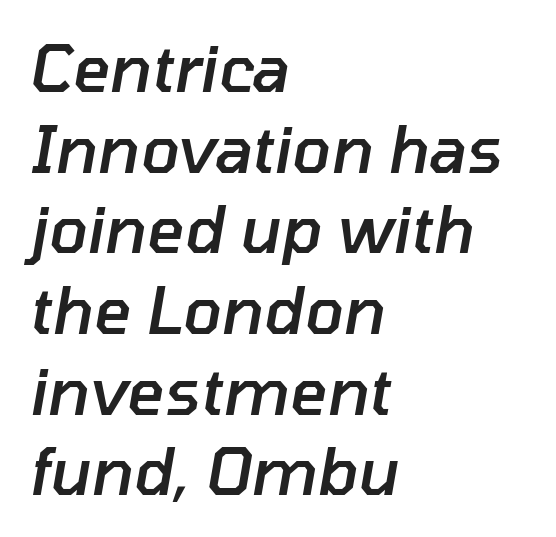
The image shows 64 px semibold type, italic (leaning right); set left-aligned, normal line spacing (1.26x), normal letter spacing, not underlined; low stroke contrast and a medium x-height.
